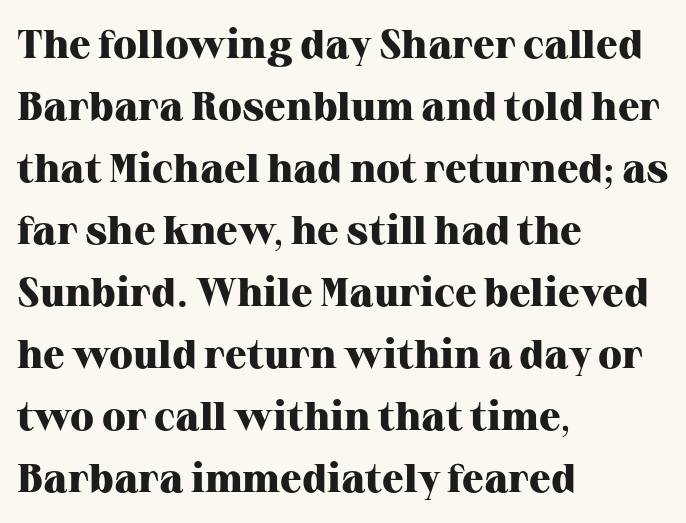
{"serif": "yes", "italic": "no", "bold": "yes", "weight": "heavy", "width": "normal", "stroke_contrast": "high", "x_height": "medium", "monospaced": "no", "underline": "no", "align": "left", "line_spacing": "normal", "line_spacing_ratio": 1.55, "letter_spacing": "normal", "letter_spacing_em": 0.0, "glyph_px": 40}
